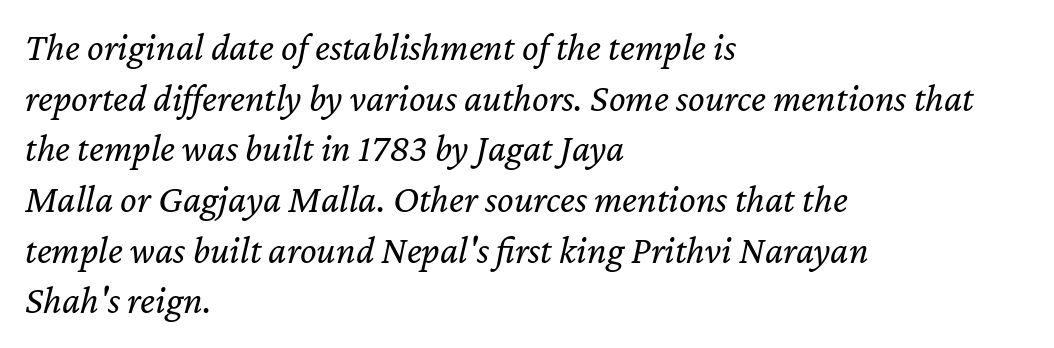
Q: Is the text bold? A: No.
Q: Is the text italic (slanted)? A: Yes, it leans right by about 12 degrees.
Q: Is the text underlined? A: No.
Q: How is the paragraph aligned? A: Left-aligned.
Q: Is the spacing between letters normal or unusually wide? A: Normal.
Q: Is the spacing between lines tight, normal or loose? A: Normal.
Q: Width (condensed, normal, or wide)? A: Normal.
Q: Stroke contrast? A: Low.
Q: x-height? A: Medium.
Q: Monospaced? A: No.
